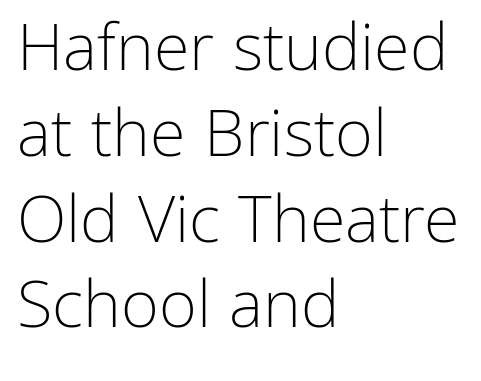
{"serif": "no", "italic": "no", "bold": "no", "weight": "light", "width": "normal", "stroke_contrast": "low", "x_height": "medium", "monospaced": "no", "underline": "no", "align": "left", "line_spacing": "normal", "line_spacing_ratio": 1.32, "letter_spacing": "normal", "letter_spacing_em": 0.0, "glyph_px": 65}
